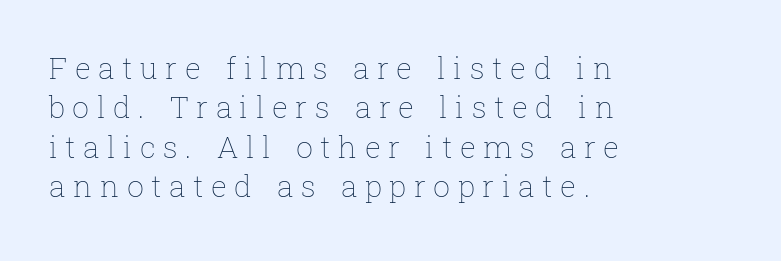
The image shows 30 px thin type, upright; set left-aligned, normal line spacing (1.31x), unusually wide letter spacing (+0.25 em), not underlined; low stroke contrast and a medium x-height.
